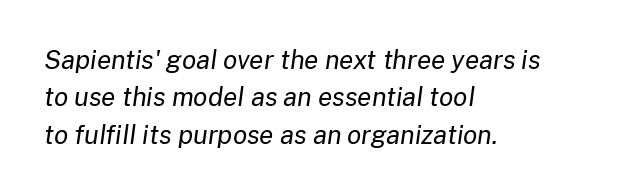
Leading matches the norm, producing a regular column. Every row of glyphs begins at an identical x-position on the left. If you drew a line through each stem, it would be angled. The font sits on the lighter half of the weight spectrum, regular included. A typesetter would call this zero additional tracking. Plain, unruled lines of type.
